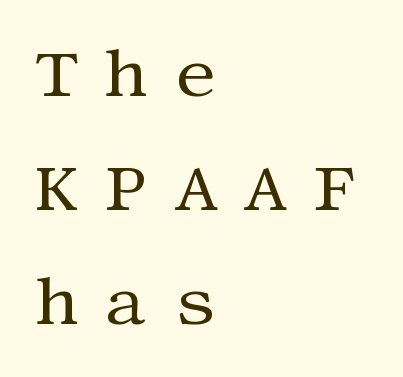
Q: Is the text bold? A: No.
Q: Is the text italic (slanted)? A: No, it is upright.
Q: Is the typeface a serif or a sans-serif typeface? A: Serif.
Q: Is the text underlined? A: No.
Q: How is the paragraph aligned? A: Left-aligned.
Q: Is the spacing between letters normal or unusually wide? A: Unusually wide.
Q: Is the spacing between lines tight, normal or loose? A: Normal.
Q: Width (condensed, normal, or wide)? A: Normal.
Q: Stroke contrast? A: Medium.
Q: x-height? A: Large.
